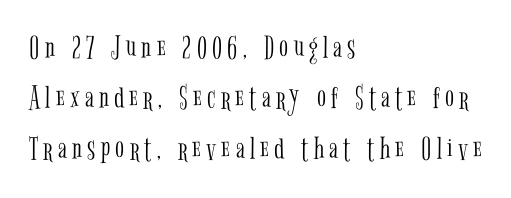
The image shows 33 px light, condensed serif type, upright; set left-aligned, normal line spacing (1.53x), not underlined; low stroke contrast and a medium x-height.
